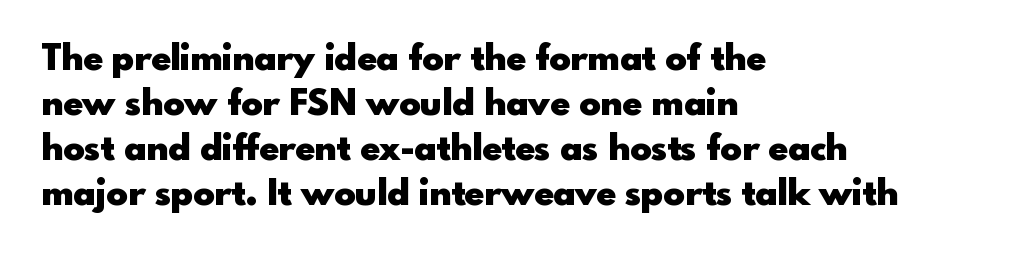
Q: Is the text bold? A: Yes.
Q: Is the text italic (slanted)? A: No, it is upright.
Q: Is the typeface a serif or a sans-serif typeface? A: Sans-serif.
Q: Is the text underlined? A: No.
Q: How is the paragraph aligned? A: Left-aligned.
Q: Is the spacing between letters normal or unusually wide? A: Normal.
Q: Is the spacing between lines tight, normal or loose? A: Normal.
Q: Width (condensed, normal, or wide)? A: Normal.
Q: x-height? A: Small.
Q: Monospaced? A: No.
